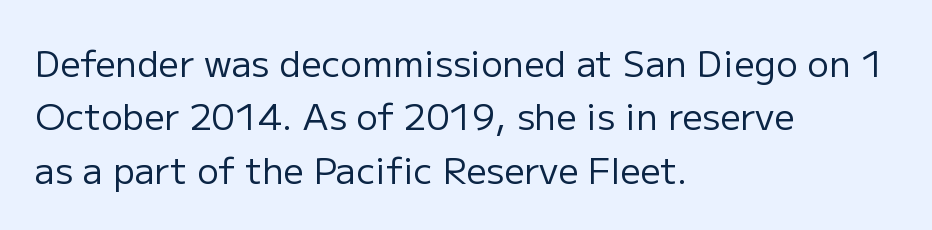
The font's upright variant was chosen for this text. Varying glyph widths throughout — classic text-font behaviour. Horizontal bands of white between lines are of average thickness. Does extra space separate the letters? No, they use regular spacing. Font category for this specimen: sans-serif. Leftover space on each line is placed entirely after the last word.
